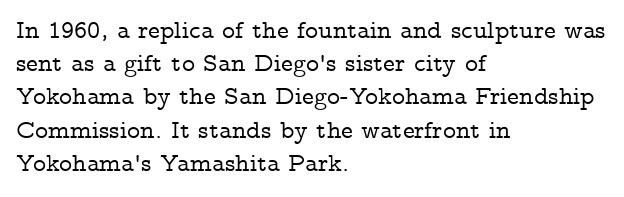
The image shows 25 px text type, upright; set left-aligned, normal line spacing (1.33x), normal letter spacing, not underlined.
